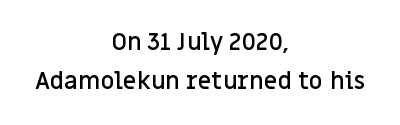
In terms of posture, this sample is upright. Underline: absent. Both edges are ragged and mirror each other, which tells us the setting is centered. Weight: semibold (demi). The designer left line spacing at the default.
